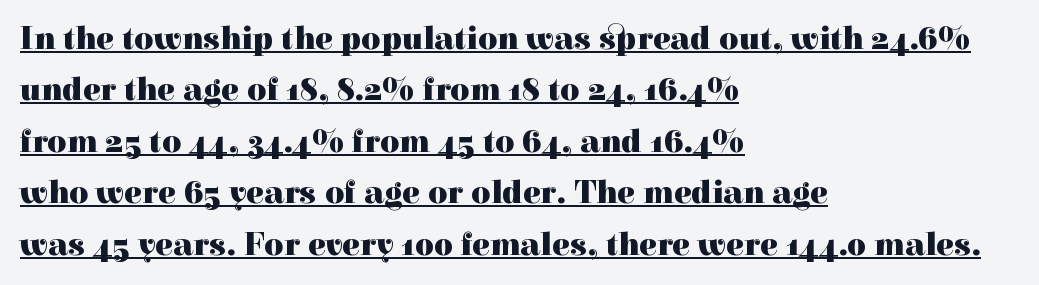
The image shows 33 px heavy serif type, upright; set left-aligned, normal line spacing (1.56x), normal letter spacing, underlined; a medium x-height.
